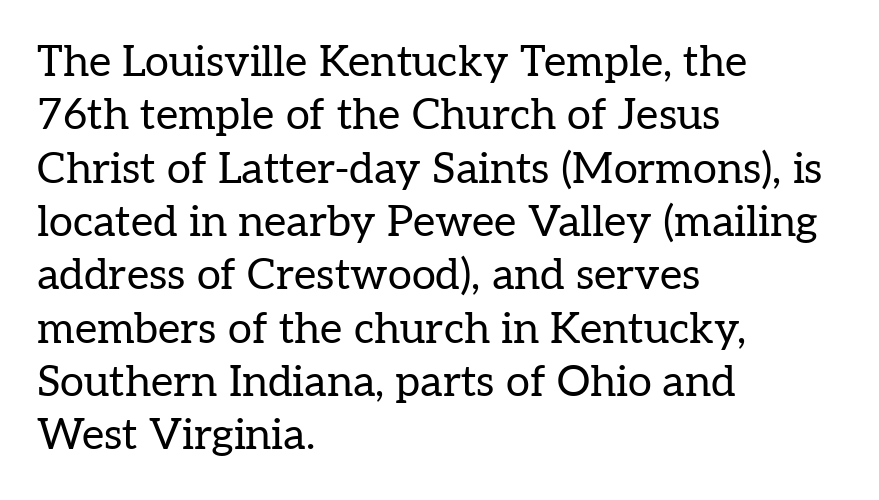
{"serif": "yes", "italic": "no", "bold": "no", "weight": "regular", "width": "normal", "stroke_contrast": "low", "x_height": "medium", "monospaced": "no", "underline": "no", "align": "left", "line_spacing_ratio": 1.24, "letter_spacing": "normal", "letter_spacing_em": 0.0, "glyph_px": 43}
